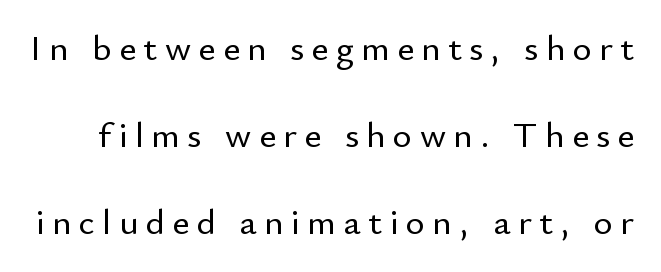
Q: Is the text italic (slanted)? A: No, it is upright.
Q: Is the typeface a serif or a sans-serif typeface? A: Sans-serif.
Q: Is the text underlined? A: No.
Q: Is the spacing between letters normal or unusually wide? A: Unusually wide.
Q: Is the spacing between lines tight, normal or loose? A: Loose.
Q: Width (condensed, normal, or wide)? A: Normal.
Q: Stroke contrast? A: Low.
Q: x-height? A: Small.
Q: Monospaced? A: No.
